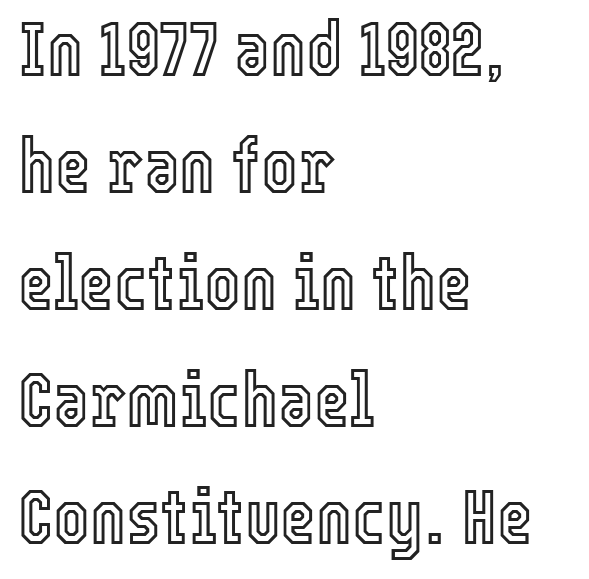
Q: Is the text italic (slanted)? A: No, it is upright.
Q: Is the text underlined? A: No.
Q: How is the paragraph aligned? A: Left-aligned.
Q: Is the spacing between letters normal or unusually wide? A: Normal.
Q: Is the spacing between lines tight, normal or loose? A: Normal.
Q: Width (condensed, normal, or wide)? A: Condensed.
Q: x-height? A: Medium.
Q: Monospaced? A: No.
